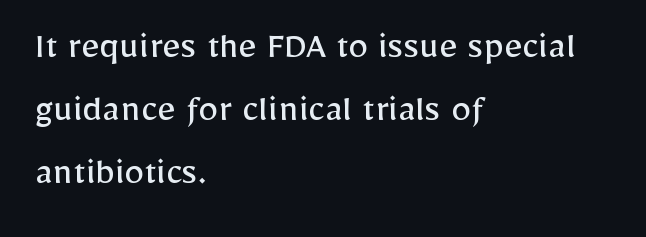
Q: Is the text bold? A: No.
Q: Is the text italic (slanted)? A: No, it is upright.
Q: Is the typeface a serif or a sans-serif typeface? A: Sans-serif.
Q: Is the text underlined? A: No.
Q: How is the paragraph aligned? A: Left-aligned.
Q: Is the spacing between letters normal or unusually wide? A: Normal.
Q: Is the spacing between lines tight, normal or loose? A: Normal.
Q: Width (condensed, normal, or wide)? A: Normal.
Q: Stroke contrast? A: Low.
Q: x-height? A: Medium.
Q: Monospaced? A: No.
